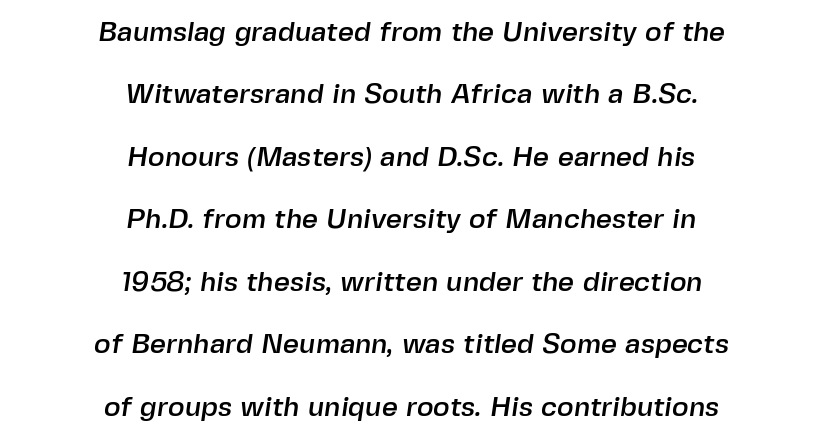
{"serif": "no", "width": "normal", "x_height": "medium", "monospaced": "no", "underline": "no", "align": "center", "line_spacing": "loose", "line_spacing_ratio": 2.23, "letter_spacing": "normal", "letter_spacing_em": 0.0, "glyph_px": 28}
